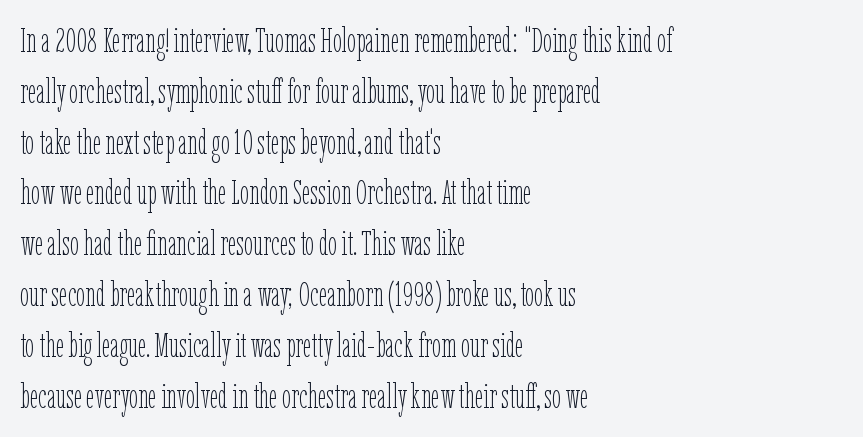
{"italic": "no", "bold": "no", "weight": "thin", "width": "condensed", "stroke_contrast": "low", "x_height": "medium", "monospaced": "no", "underline": "no", "align": "left", "line_spacing": "normal", "line_spacing_ratio": 1.54, "letter_spacing": "normal", "letter_spacing_em": 0.0, "glyph_px": 33}
